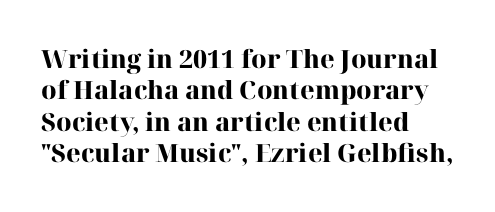
Q: Is the text bold? A: Yes.
Q: Is the text italic (slanted)? A: No, it is upright.
Q: Is the text underlined? A: No.
Q: How is the paragraph aligned? A: Left-aligned.
Q: Is the spacing between letters normal or unusually wide? A: Normal.
Q: Is the spacing between lines tight, normal or loose? A: Normal.
